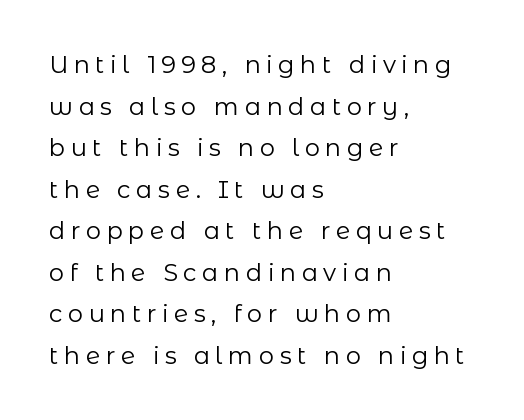
Q: Is the text bold? A: No.
Q: Is the text italic (slanted)? A: No, it is upright.
Q: Is the text underlined? A: No.
Q: How is the paragraph aligned? A: Left-aligned.
Q: Is the spacing between letters normal or unusually wide? A: Unusually wide.
